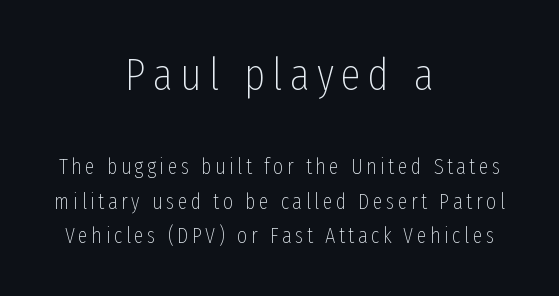
The image shows 45 px thin, condensed sans-serif type, upright; set centered, normal line spacing (1.56x), not underlined; the first (top) block is 2.05x larger; low stroke contrast and a medium x-height.
